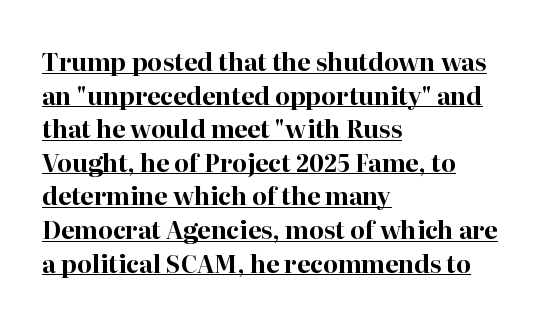
{"italic": "no", "bold": "yes", "underline": "yes", "align": "left", "line_spacing": "normal", "line_spacing_ratio": 1.4, "letter_spacing": "normal", "letter_spacing_em": 0.0, "glyph_px": 24}
